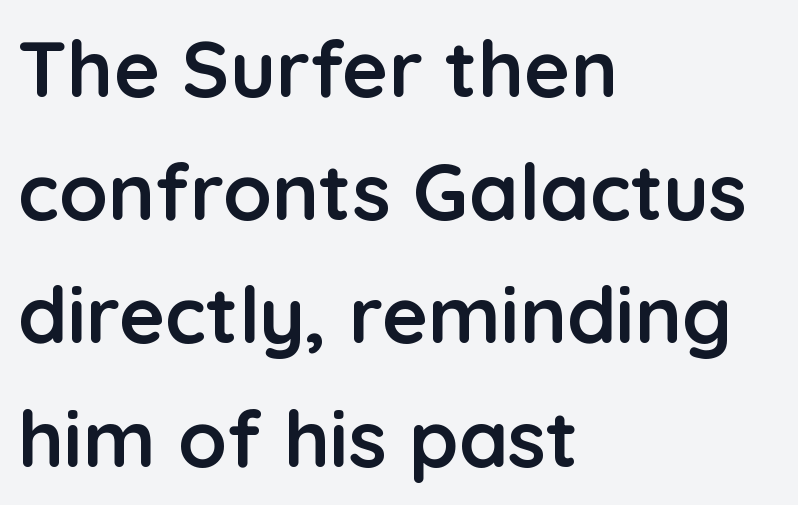
The lines are quadded left. Is this a fixed-width face? No — the glyphs have proportional, varying widths. Notice how descenders clear the ascenders below comfortably — that's standard leading. There is no visible air inserted between adjacent glyphs. A full-strength bold gives these letters their thick strokes.
